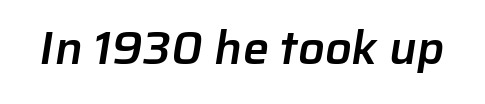
The image shows 47 px semibold sans-serif type; set normal letter spacing, not underlined; low stroke contrast and a medium x-height.
